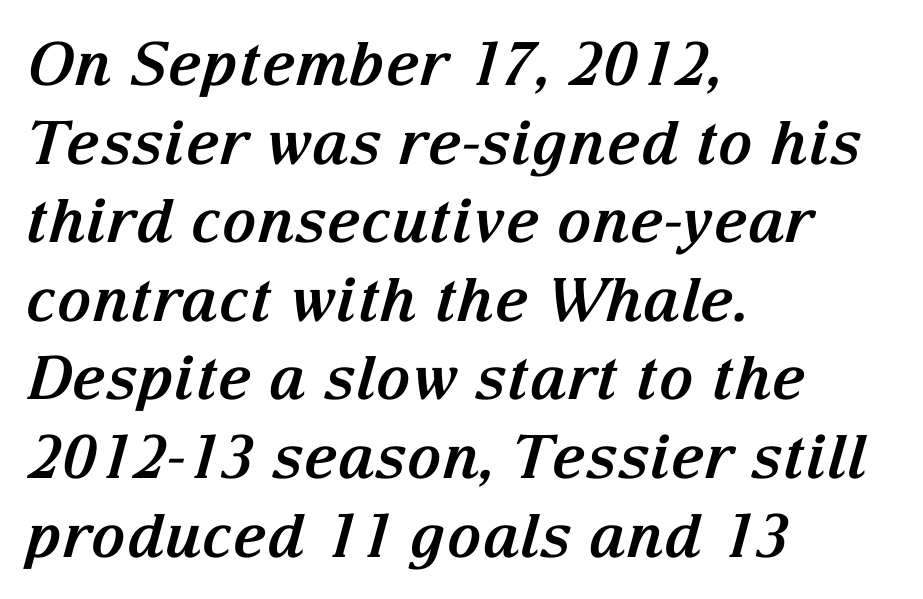
Q: Is the text bold? A: Yes.
Q: Is the text italic (slanted)? A: Yes, it leans right by about 15 degrees.
Q: Is the typeface a serif or a sans-serif typeface? A: Serif.
Q: Is the text underlined? A: No.
Q: How is the paragraph aligned? A: Left-aligned.
Q: Is the spacing between letters normal or unusually wide? A: Normal.
Q: Is the spacing between lines tight, normal or loose? A: Normal.
Q: Width (condensed, normal, or wide)? A: Normal.
Q: Stroke contrast? A: Medium.
Q: x-height? A: Medium.
Q: Monospaced? A: No.
